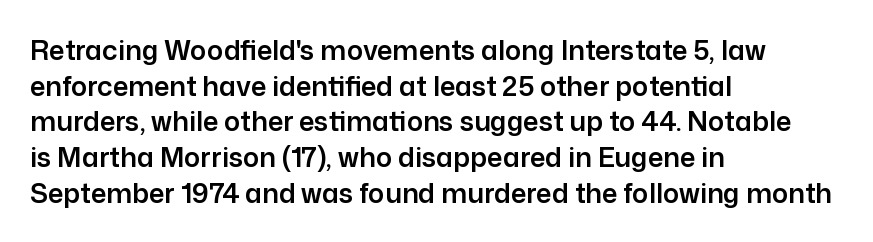
{"italic": "no", "underline": "no", "align": "left", "line_spacing": "normal", "line_spacing_ratio": 1.32, "letter_spacing": "normal", "letter_spacing_em": 0.0, "glyph_px": 27}
